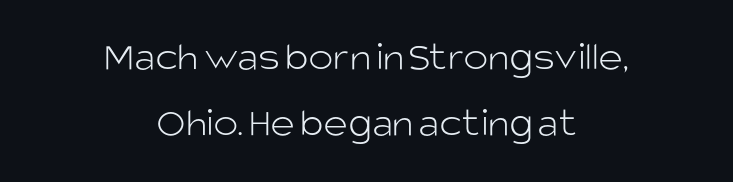
Q: Is the text bold? A: No.
Q: Is the text italic (slanted)? A: No, it is upright.
Q: Is the typeface a serif or a sans-serif typeface? A: Sans-serif.
Q: Is the text underlined? A: No.
Q: How is the paragraph aligned? A: Centered.
Q: Is the spacing between letters normal or unusually wide? A: Normal.
Q: Is the spacing between lines tight, normal or loose? A: Normal.
Q: Width (condensed, normal, or wide)? A: Normal.
Q: Stroke contrast? A: Low.
Q: x-height? A: Large.
Q: Monospaced? A: No.
